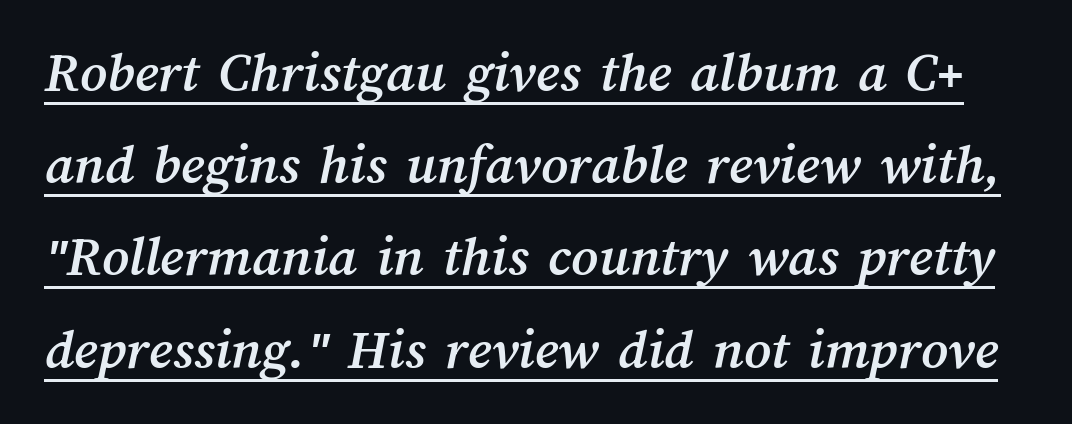
Q: Is the text underlined? A: Yes.
Q: Is the spacing between letters normal or unusually wide? A: Normal.
Q: Is the spacing between lines tight, normal or loose? A: Normal.
Q: Width (condensed, normal, or wide)? A: Normal.
Q: Stroke contrast? A: Medium.
Q: x-height? A: Medium.
Q: Monospaced? A: No.
